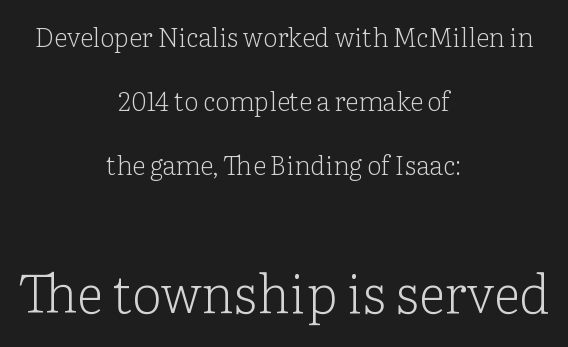
Q: Is the text bold? A: No.
Q: Is the text italic (slanted)? A: No, it is upright.
Q: Is the typeface a serif or a sans-serif typeface? A: Serif.
Q: Is the text underlined? A: No.
Q: How is the paragraph aligned? A: Centered.
Q: Is the spacing between letters normal or unusually wide? A: Normal.
Q: Is the spacing between lines tight, normal or loose? A: Loose.
Q: Which block of text is set in a larger size, the first (top) or the second (bottom)? A: The second (bottom) one.
Q: Width (condensed, normal, or wide)? A: Normal.
Q: Stroke contrast? A: Low.
Q: x-height? A: Medium.
Q: Monospaced? A: No.
